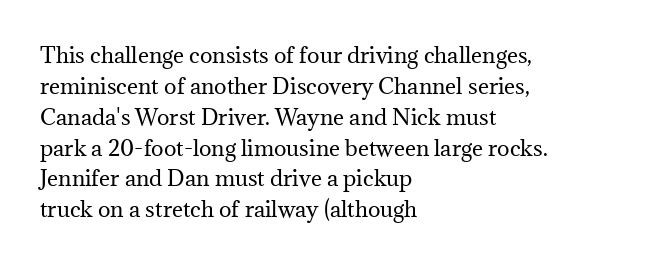
Q: Is the text bold? A: No.
Q: Is the text italic (slanted)? A: No, it is upright.
Q: Is the text underlined? A: No.
Q: How is the paragraph aligned? A: Left-aligned.
Q: Is the spacing between letters normal or unusually wide? A: Normal.
Q: Is the spacing between lines tight, normal or loose? A: Normal.
